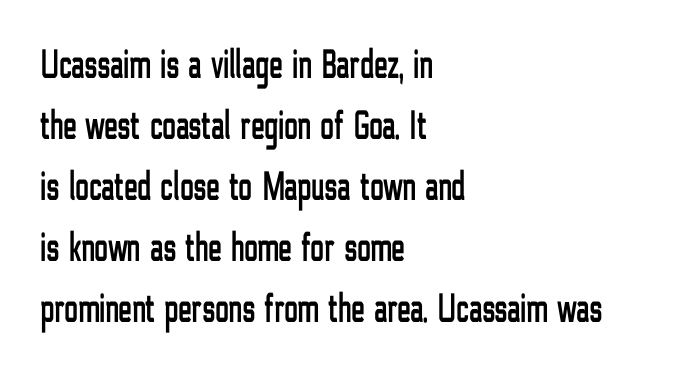
Q: Is the text italic (slanted)? A: No, it is upright.
Q: Is the typeface a serif or a sans-serif typeface? A: Sans-serif.
Q: Is the text underlined? A: No.
Q: How is the paragraph aligned? A: Left-aligned.
Q: Is the spacing between letters normal or unusually wide? A: Normal.
Q: Is the spacing between lines tight, normal or loose? A: Normal.
Q: Width (condensed, normal, or wide)? A: Condensed.
Q: Stroke contrast? A: Low.
Q: x-height? A: Medium.
Q: Monospaced? A: No.
